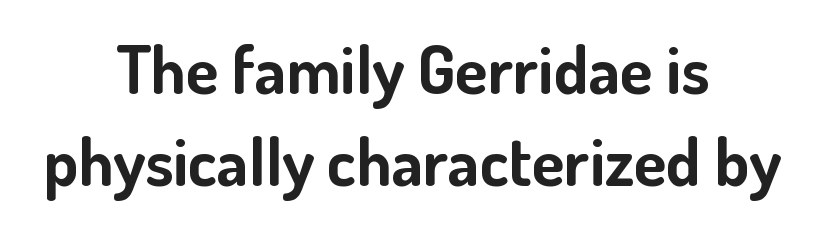
The image shows 67 px bold sans-serif type, upright; set centered, normal line spacing (1.37x), normal letter spacing, not underlined; low stroke contrast and a small x-height.
